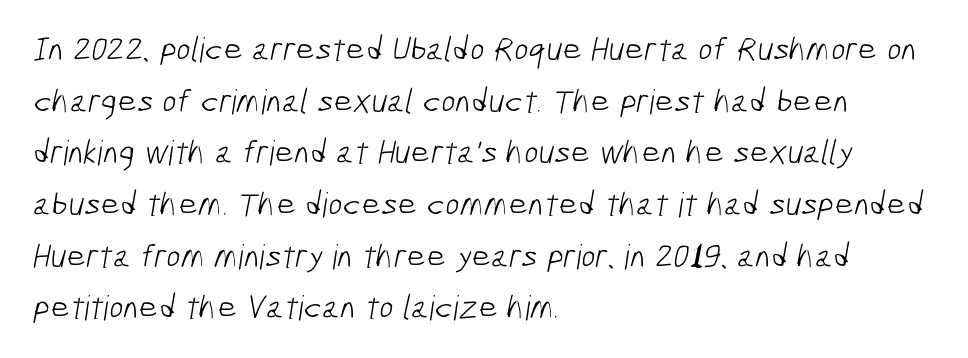
{"serif": "no", "bold": "no", "weight": "light", "width": "condensed", "stroke_contrast": "low", "x_height": "medium", "monospaced": "no", "underline": "no", "align": "left", "line_spacing": "normal", "line_spacing_ratio": 1.52, "letter_spacing": "normal", "letter_spacing_em": 0.0, "glyph_px": 34}
